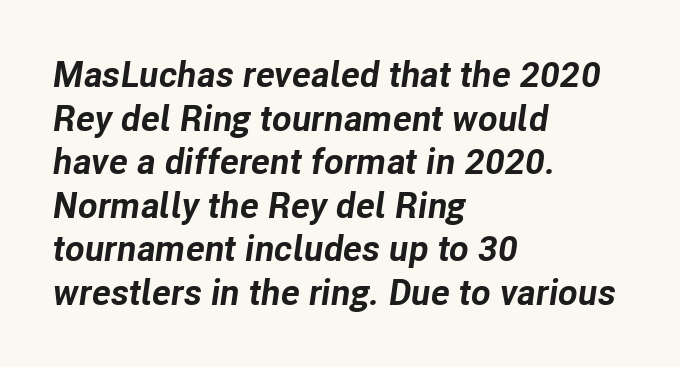
Q: Is the text bold? A: Yes.
Q: Is the text italic (slanted)? A: Yes, it leans right by about 8 degrees.
Q: Is the text underlined? A: No.
Q: How is the paragraph aligned? A: Left-aligned.
Q: Is the spacing between letters normal or unusually wide? A: Normal.
Q: Width (condensed, normal, or wide)? A: Normal.
Q: Stroke contrast? A: Low.
Q: x-height? A: Medium.
Q: Monospaced? A: No.
